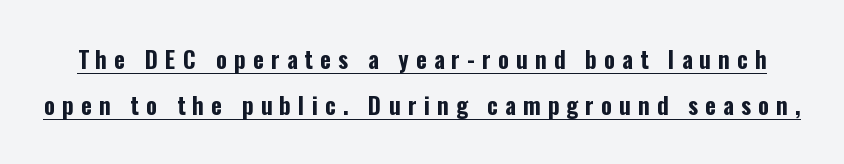
{"italic": "no", "bold": "yes", "underline": "yes", "line_spacing": "loose", "line_spacing_ratio": 2.01, "letter_spacing": "wide", "letter_spacing_em": 0.31, "glyph_px": 23}
